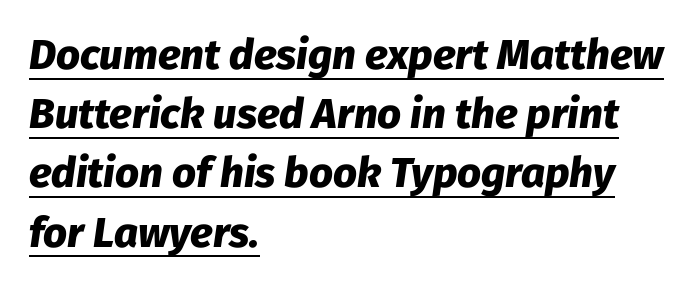
Q: Is the text bold? A: Yes.
Q: Is the text italic (slanted)? A: Yes, it leans right by about 8 degrees.
Q: Is the text underlined? A: Yes.
Q: How is the paragraph aligned? A: Left-aligned.
Q: Is the spacing between letters normal or unusually wide? A: Normal.
Q: Is the spacing between lines tight, normal or loose? A: Normal.
Q: Width (condensed, normal, or wide)? A: Normal.
Q: Stroke contrast? A: Low.
Q: x-height? A: Medium.
Q: Monospaced? A: No.
